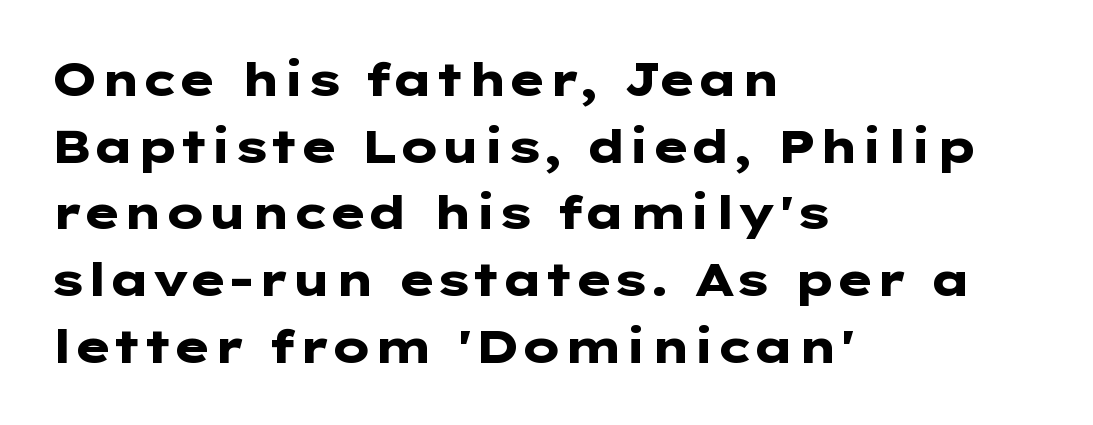
Typesetter's note: full bold, strokes at maximum text heaviness. Leftover space on each line is placed entirely after the last word. A normal amount of white space separates one row of letters from the next. No feet cap the strokes, marking this as sans-serif type.
